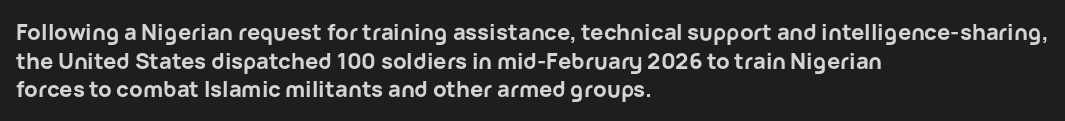
{"italic": "no", "bold": "yes", "underline": "no", "align": "left", "line_spacing": "normal", "line_spacing_ratio": 1.3, "letter_spacing": "normal", "letter_spacing_em": 0.0, "glyph_px": 22}
